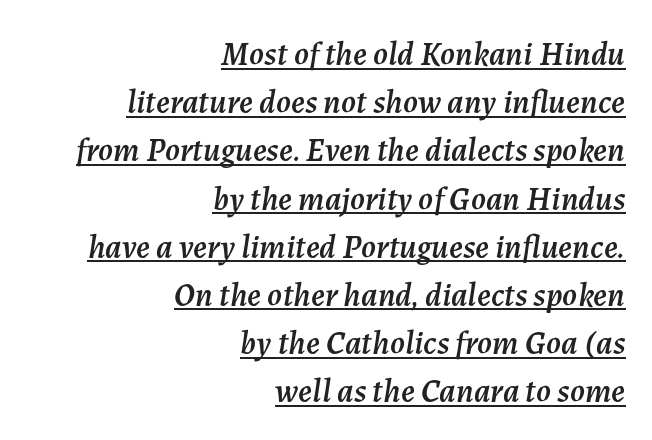
The image shows 33 px text type, italic (leaning right); set right-aligned, normal line spacing (1.46x), normal letter spacing, underlined; medium stroke contrast and a medium x-height.
